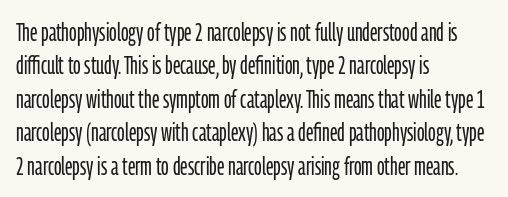
Q: Is the text bold? A: No.
Q: Is the text italic (slanted)? A: No, it is upright.
Q: Is the text underlined? A: No.
Q: How is the paragraph aligned? A: Left-aligned.
Q: Is the spacing between letters normal or unusually wide? A: Normal.
Q: Is the spacing between lines tight, normal or loose? A: Normal.
